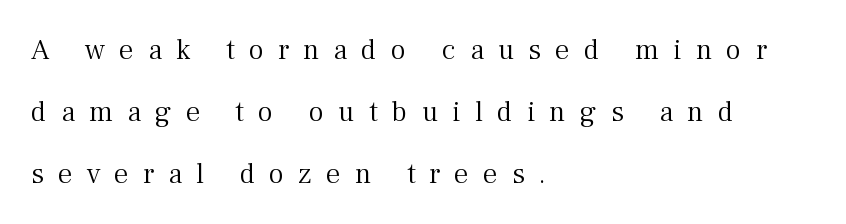
Q: Is the text bold? A: No.
Q: Is the text italic (slanted)? A: No, it is upright.
Q: Is the typeface a serif or a sans-serif typeface? A: Serif.
Q: Is the text underlined? A: No.
Q: How is the paragraph aligned? A: Left-aligned.
Q: Is the spacing between letters normal or unusually wide? A: Unusually wide.
Q: Is the spacing between lines tight, normal or loose? A: Loose.
Q: Width (condensed, normal, or wide)? A: Normal.
Q: Stroke contrast? A: Medium.
Q: x-height? A: Medium.
Q: Monospaced? A: No.
